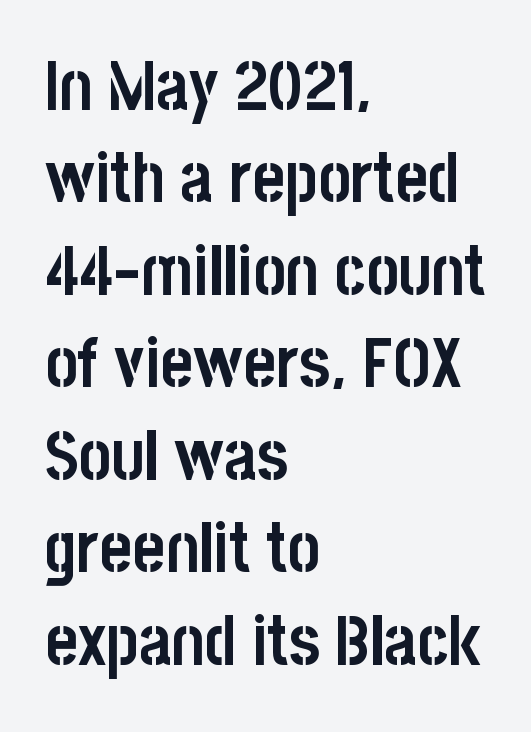
Q: Is the text bold? A: Yes.
Q: Is the text italic (slanted)? A: No, it is upright.
Q: Is the typeface a serif or a sans-serif typeface? A: Sans-serif.
Q: Is the text underlined? A: No.
Q: How is the paragraph aligned? A: Left-aligned.
Q: Is the spacing between letters normal or unusually wide? A: Normal.
Q: Is the spacing between lines tight, normal or loose? A: Normal.
Q: Width (condensed, normal, or wide)? A: Condensed.
Q: Stroke contrast? A: Low.
Q: x-height? A: Large.
Q: Monospaced? A: No.
